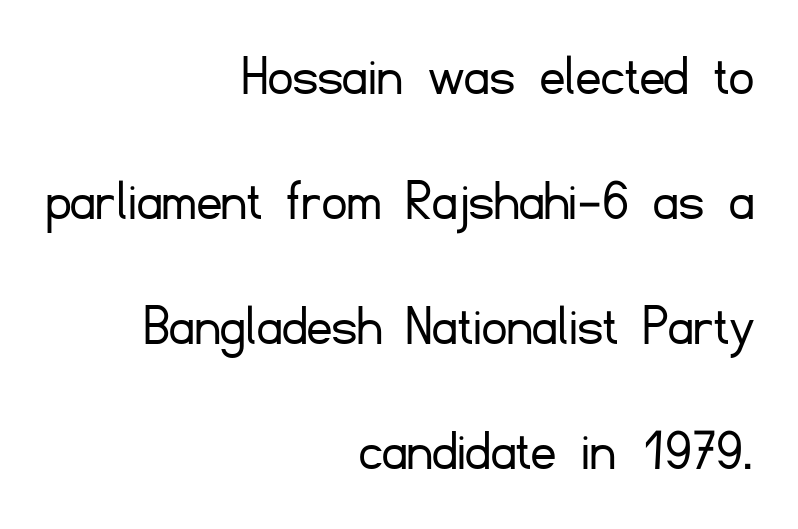
Q: Is the text bold? A: No.
Q: Is the text italic (slanted)? A: No, it is upright.
Q: Is the typeface a serif or a sans-serif typeface? A: Sans-serif.
Q: Is the text underlined? A: No.
Q: How is the paragraph aligned? A: Right-aligned.
Q: Is the spacing between letters normal or unusually wide? A: Normal.
Q: Is the spacing between lines tight, normal or loose? A: Loose.
Q: Width (condensed, normal, or wide)? A: Normal.
Q: Stroke contrast? A: Low.
Q: x-height? A: Small.
Q: Monospaced? A: No.
